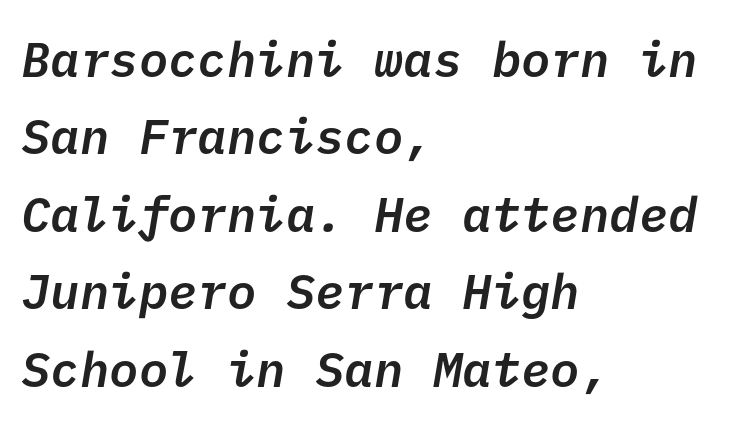
{"serif": "no", "bold": "semi", "weight": "semibold", "width": "normal", "stroke_contrast": "low", "x_height": "medium", "underline": "no", "align": "left", "line_spacing": "normal", "line_spacing_ratio": 1.58, "letter_spacing": "normal", "letter_spacing_em": 0.0, "glyph_px": 49}
